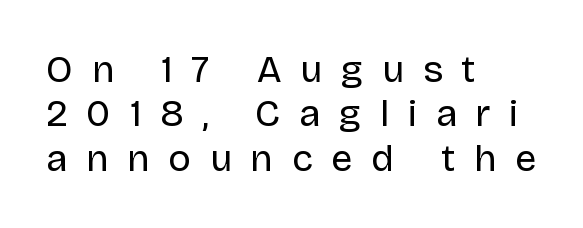
Q: Is the text bold? A: No.
Q: Is the text italic (slanted)? A: No, it is upright.
Q: Is the typeface a serif or a sans-serif typeface? A: Sans-serif.
Q: Is the text underlined? A: No.
Q: How is the paragraph aligned? A: Left-aligned.
Q: Is the spacing between letters normal or unusually wide? A: Unusually wide.
Q: Width (condensed, normal, or wide)? A: Normal.
Q: Stroke contrast? A: Low.
Q: x-height? A: Large.
Q: Monospaced? A: No.
